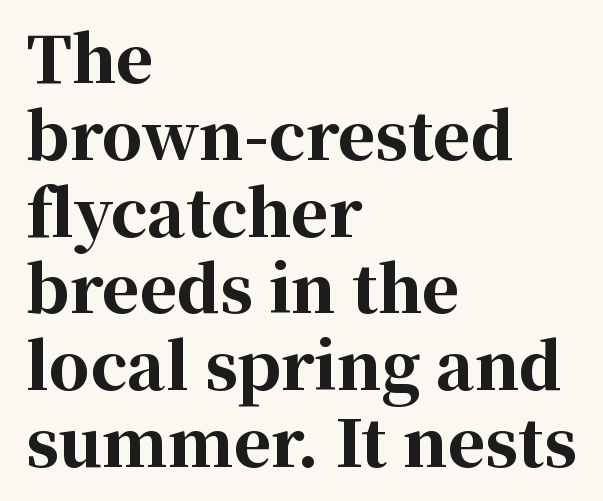
The image shows 64 px bold serif type, upright; set left-aligned, line spacing 1.2x, normal letter spacing, not underlined; high stroke contrast and a medium x-height.
